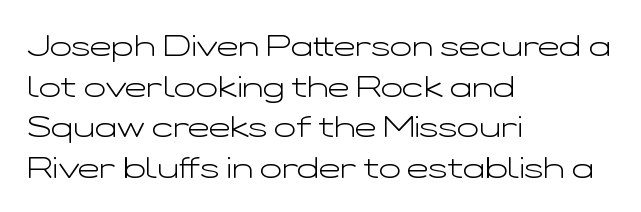
The image shows 29 px light, wide sans-serif type, upright; set left-aligned, normal line spacing (1.4x), normal letter spacing, not underlined; low stroke contrast and a medium x-height.
